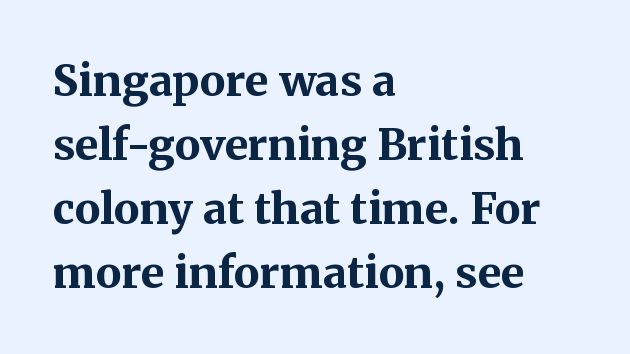
The image shows 43 px bold serif type, upright; set left-aligned, normal line spacing (1.49x), normal letter spacing, not underlined; medium stroke contrast and a medium x-height.
